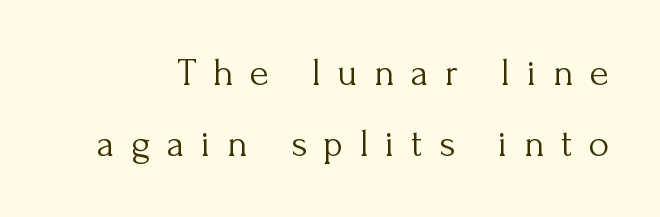
{"serif": "yes", "italic": "no", "bold": "no", "weight": "light", "width": "normal", "stroke_contrast": "medium", "x_height": "small", "monospaced": "no", "underline": "no", "line_spacing_ratio": 1.82, "letter_spacing": "wide", "letter_spacing_em": 0.42, "glyph_px": 39}
